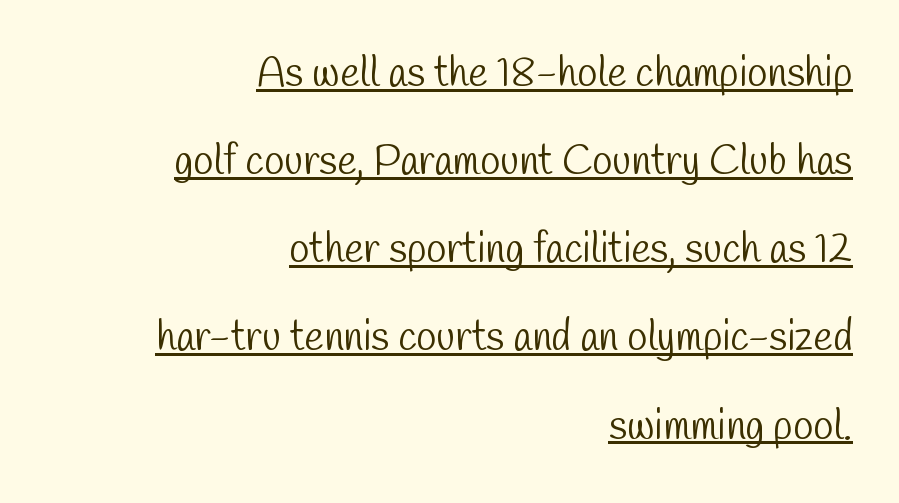
The image shows 41 px light, condensed sans-serif type; set right-aligned, loose line spacing (2.15x), normal letter spacing, underlined; low stroke contrast and a medium x-height.
